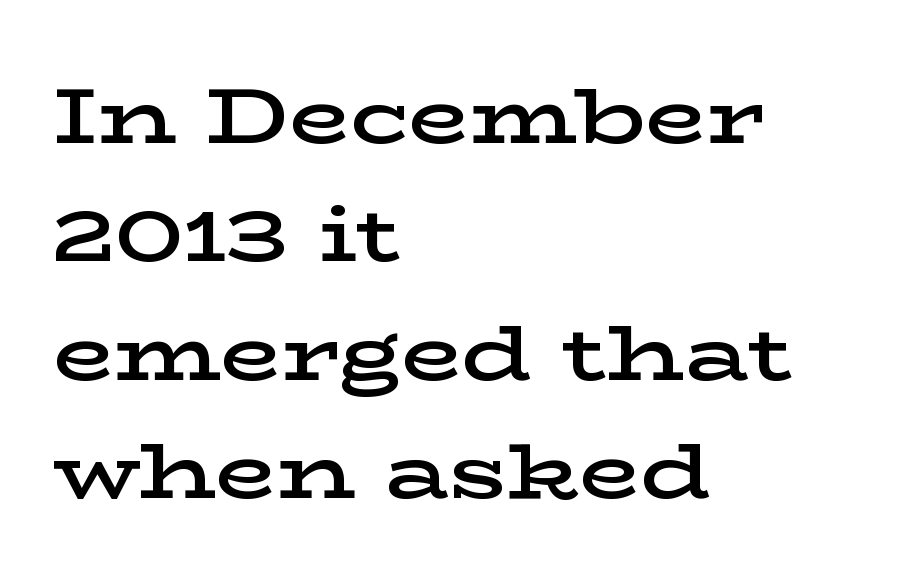
Q: Is the text bold? A: Semi-bold.
Q: Is the text italic (slanted)? A: No, it is upright.
Q: Is the typeface a serif or a sans-serif typeface? A: Serif.
Q: Is the text underlined? A: No.
Q: How is the paragraph aligned? A: Left-aligned.
Q: Is the spacing between letters normal or unusually wide? A: Normal.
Q: Is the spacing between lines tight, normal or loose? A: Normal.
Q: Width (condensed, normal, or wide)? A: Wide.
Q: Stroke contrast? A: Low.
Q: x-height? A: Medium.
Q: Monospaced? A: No.
